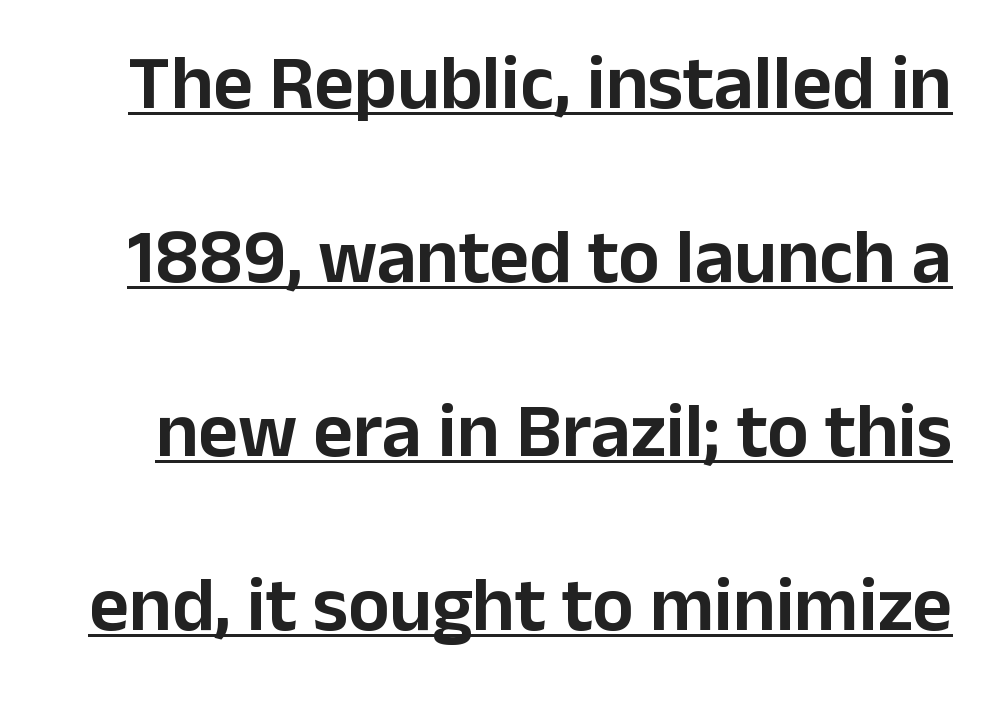
Q: Is the text italic (slanted)? A: No, it is upright.
Q: Is the typeface a serif or a sans-serif typeface? A: Sans-serif.
Q: Is the text underlined? A: Yes.
Q: Is the spacing between letters normal or unusually wide? A: Normal.
Q: Is the spacing between lines tight, normal or loose? A: Loose.
Q: Width (condensed, normal, or wide)? A: Normal.
Q: Stroke contrast? A: Low.
Q: x-height? A: Medium.
Q: Monospaced? A: No.
